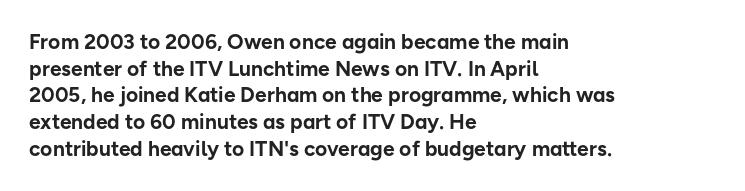
The image shows 21 px bold type, upright; set left-aligned, normal line spacing (1.27x), normal letter spacing, not underlined.
